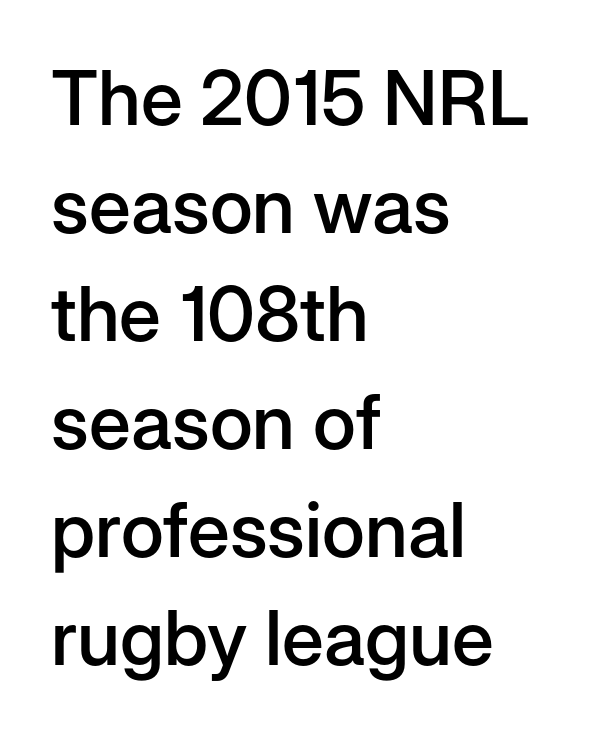
{"serif": "no", "italic": "no", "bold": "semi", "weight": "semibold", "width": "normal", "stroke_contrast": "low", "x_height": "medium", "monospaced": "no", "underline": "no", "align": "left", "line_spacing": "normal", "line_spacing_ratio": 1.42, "letter_spacing": "normal", "letter_spacing_em": 0.0, "glyph_px": 76}
